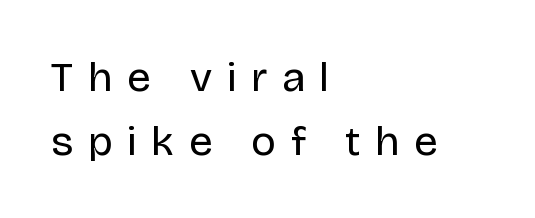
Notice how descenders clear the ascenders below comfortably — that's standard leading. This sample has the flowing, uneven cadence of proportional lettering. In terms of letterform style, serifs are entirely absent. If you drew a line through each stem, it would be perfectly vertical. The letters look calm and open, with moderate or lighter stems.
